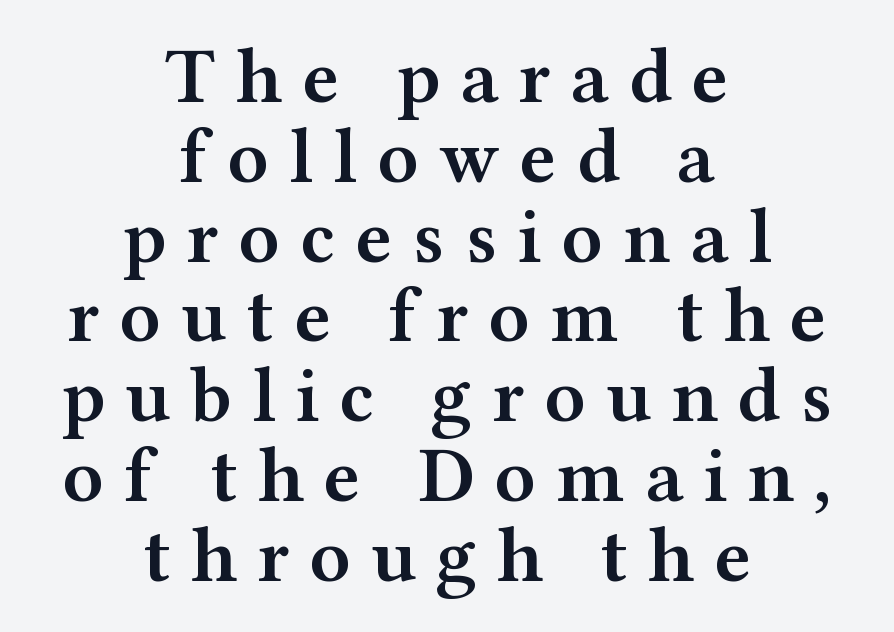
Q: Is the text bold? A: Semi-bold.
Q: Is the text italic (slanted)? A: No, it is upright.
Q: Is the typeface a serif or a sans-serif typeface? A: Serif.
Q: Is the text underlined? A: No.
Q: How is the paragraph aligned? A: Centered.
Q: Is the spacing between letters normal or unusually wide? A: Unusually wide.
Q: Is the spacing between lines tight, normal or loose? A: Tight.
Q: Width (condensed, normal, or wide)? A: Wide.
Q: Stroke contrast? A: Medium.
Q: x-height? A: Medium.
Q: Monospaced? A: No.
